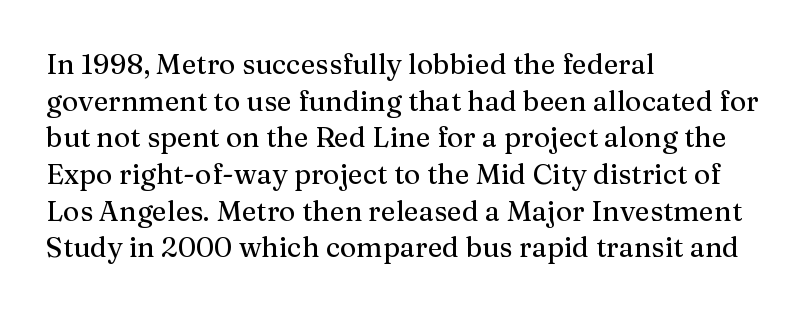
Here the designer chose a conventional face with non-uniform glyph widths. The passage shown is not underscored anywhere. It's the straight-up-and-down kind of type. Which margin do the lines hug? The left one — the right edge is uneven. A typesetter would call this leading conventional body-copy spacing. Look at the tracking — it's just the regular setting, nothing added.
